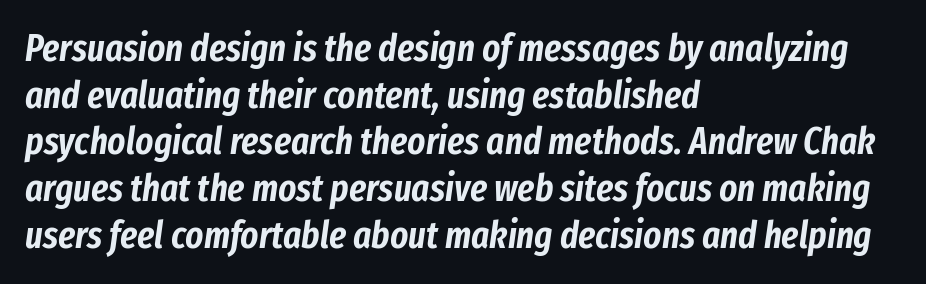
Does the lettering tilt? It does — this is italic. The words here are not underlined. Default kerning and tracking; the words read as compact shapes. These lines are rendered in a variable-pitch font. Reading down the block, your eye returns to a fixed left position each line.
